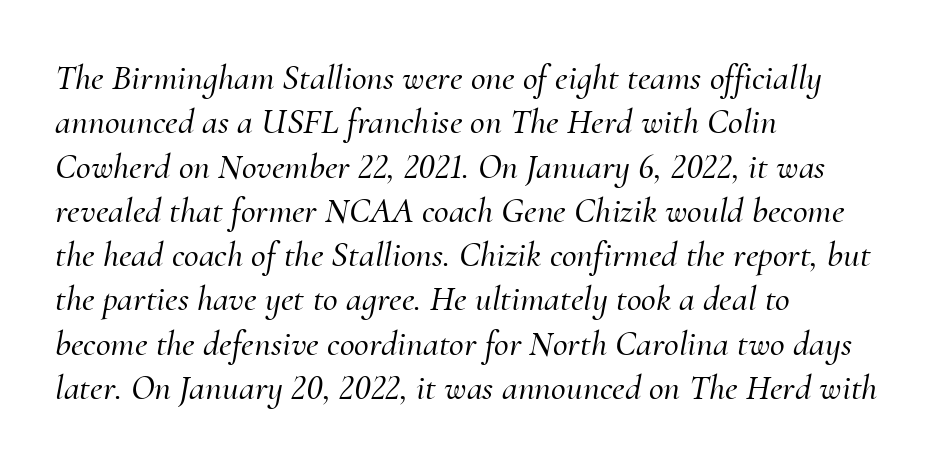
{"serif": "yes", "italic": "yes", "lean": "right", "slant_degrees": 10, "width": "normal", "stroke_contrast": "medium", "x_height": "small", "monospaced": "no", "underline": "no", "align": "left", "line_spacing_ratio": 1.23, "letter_spacing": "normal", "letter_spacing_em": 0.0, "glyph_px": 36}
